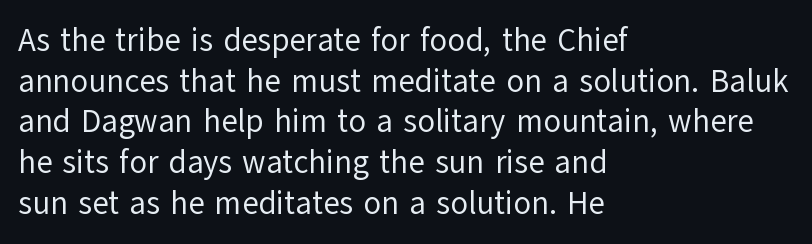
{"serif": "no", "italic": "no", "bold": "no", "weight": "regular", "width": "normal", "stroke_contrast": "low", "x_height": "medium", "monospaced": "no", "underline": "no", "align": "left", "line_spacing": "normal", "line_spacing_ratio": 1.27, "letter_spacing": "normal", "letter_spacing_em": 0.0, "glyph_px": 32}
